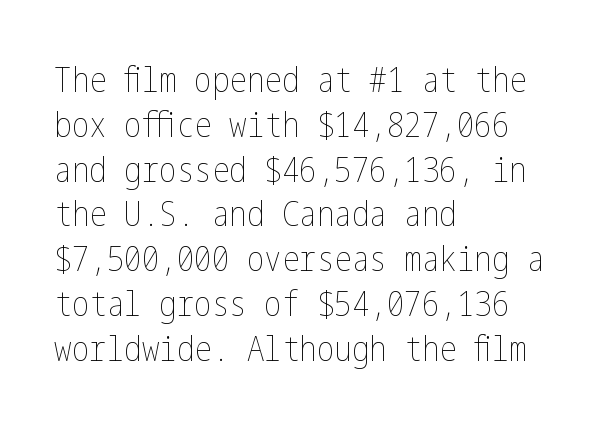
Q: Is the text bold? A: No.
Q: Is the text italic (slanted)? A: No, it is upright.
Q: Is the text underlined? A: No.
Q: How is the paragraph aligned? A: Left-aligned.
Q: Is the spacing between letters normal or unusually wide? A: Normal.
Q: Is the spacing between lines tight, normal or loose? A: Normal.
Q: Width (condensed, normal, or wide)? A: Condensed.
Q: Stroke contrast? A: Low.
Q: x-height? A: Medium.
